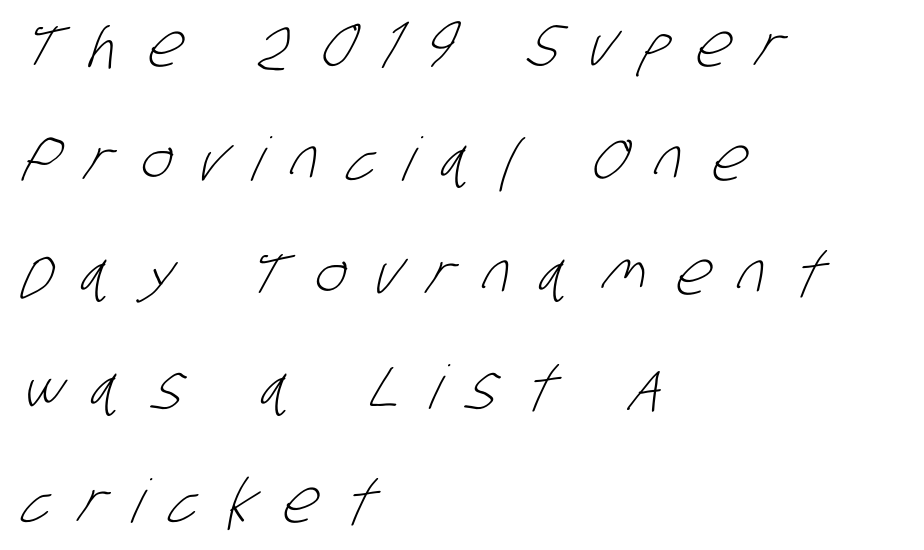
Q: Is the text bold? A: No.
Q: Is the typeface a serif or a sans-serif typeface? A: Sans-serif.
Q: Is the text underlined? A: No.
Q: How is the paragraph aligned? A: Left-aligned.
Q: Is the spacing between letters normal or unusually wide? A: Unusually wide.
Q: Is the spacing between lines tight, normal or loose? A: Loose.
Q: Width (condensed, normal, or wide)? A: Condensed.
Q: Stroke contrast? A: Low.
Q: x-height? A: Large.
Q: Monospaced? A: No.
